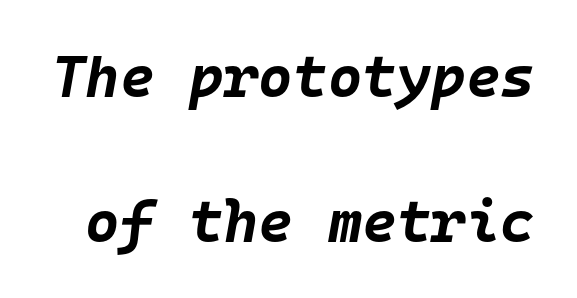
Q: Is the text bold? A: Yes.
Q: Is the text italic (slanted)? A: Yes, it leans right by about 10 degrees.
Q: Is the text underlined? A: No.
Q: Is the spacing between letters normal or unusually wide? A: Normal.
Q: Is the spacing between lines tight, normal or loose? A: Loose.
Q: Width (condensed, normal, or wide)? A: Normal.
Q: Stroke contrast? A: Low.
Q: x-height? A: Large.
Q: Monospaced? A: Yes.
